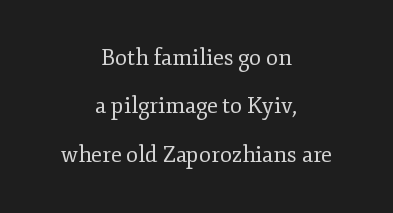
Line spacing here is loose. The foot of each line stays bare and open. The weight would be labelled regular, book, light, or lighter still. Where is the straight margin? There isn't one; the lines are centered.
